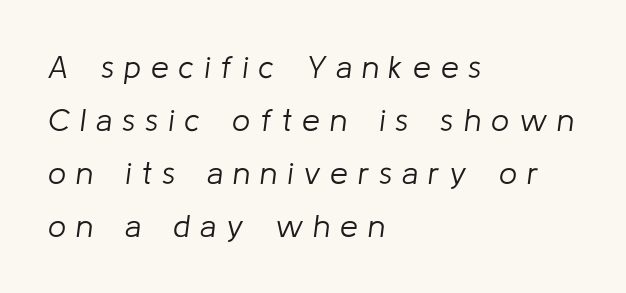
The image shows 32 px light type, italic (leaning right); set left-aligned, normal line spacing (1.66x), unusually wide letter spacing (+0.31 em), not underlined; low stroke contrast and a medium x-height.
